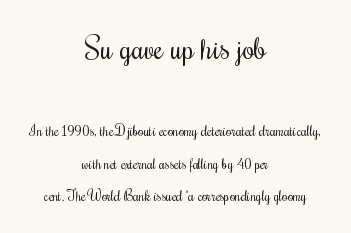
Q: Is the text bold? A: No.
Q: Is the text italic (slanted)? A: Yes.
Q: Is the text underlined? A: No.
Q: How is the paragraph aligned? A: Centered.
Q: Is the spacing between letters normal or unusually wide? A: Normal.
Q: Is the spacing between lines tight, normal or loose? A: Loose.
Q: Which block of text is set in a larger size, the first (top) or the second (bottom)? A: The first (top) one.
Q: Width (condensed, normal, or wide)? A: Condensed.
Q: Stroke contrast? A: Medium.
Q: x-height? A: Small.
Q: Monospaced? A: No.
